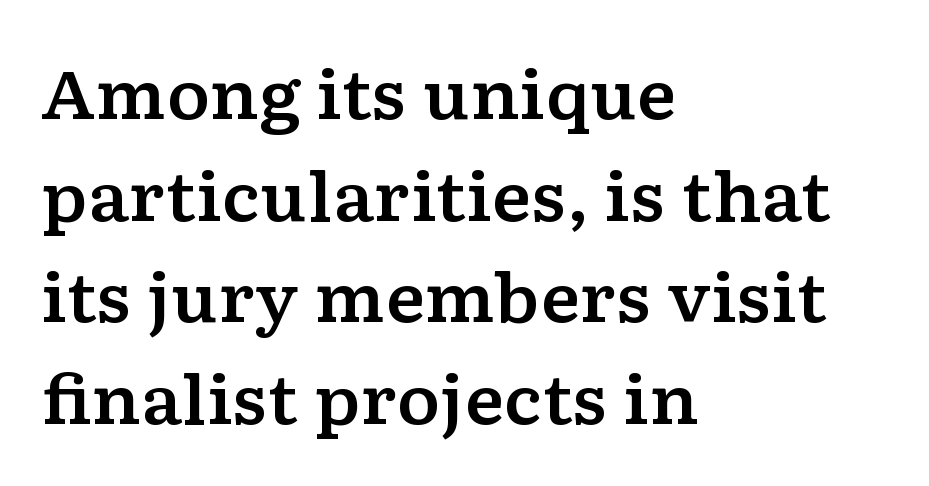
The image shows 66 px wide serif type, upright; set left-aligned, normal line spacing (1.54x), normal letter spacing, not underlined; low stroke contrast and a medium x-height.
